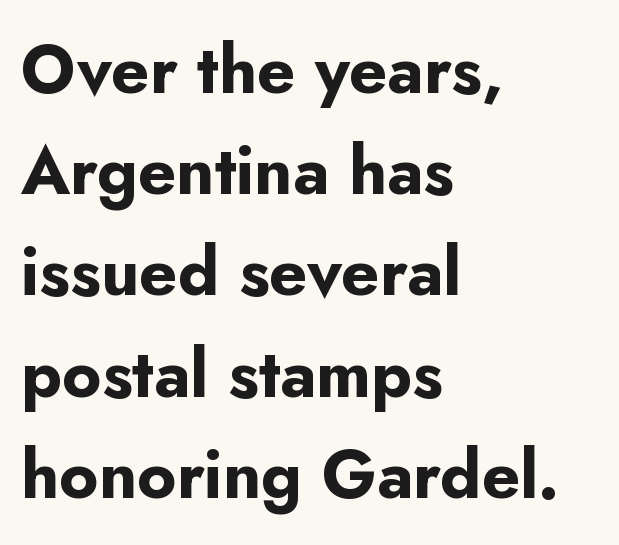
The image shows 67 px bold sans-serif type, upright; set left-aligned, normal line spacing (1.51x), normal letter spacing, not underlined; low stroke contrast and a small x-height.
